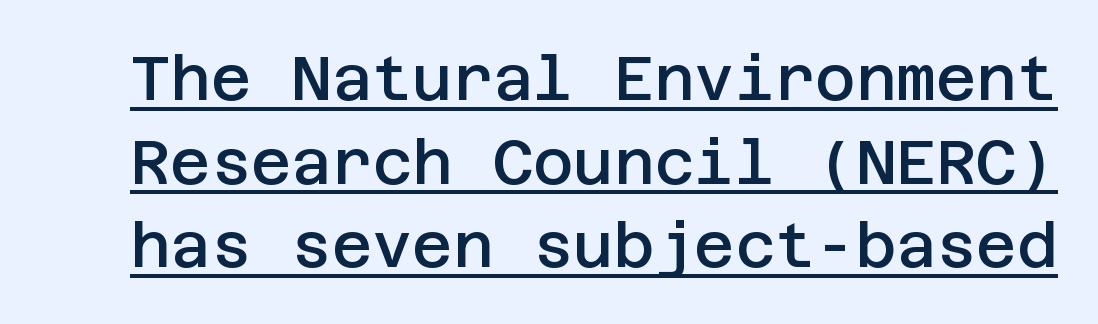
Examine the stroke ends and you'll find no serifs. There is no visible air inserted between adjacent glyphs. Students, observe the line beneath the letters — that is underlining. The rows are spaced the way most documents space them.
